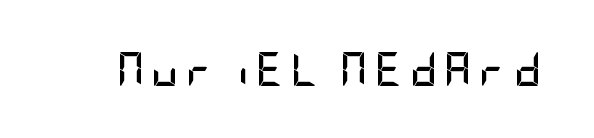
The image shows 34 px semibold, condensed sans-serif type, upright; set unusually wide letter spacing (+0.21 em), not underlined; low stroke contrast and a large x-height.
